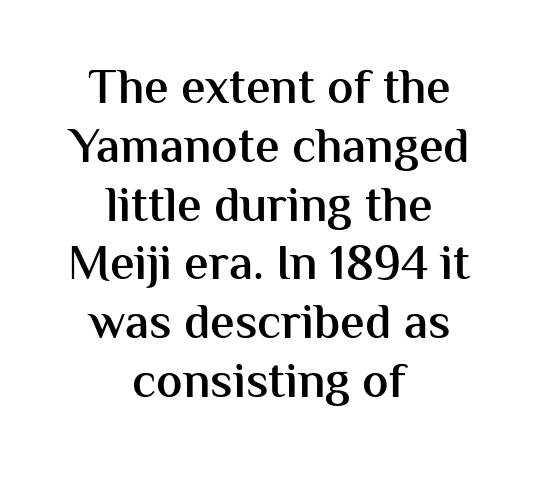
Characters follow at the spacing the type designer built in. Decoration check: the copy has no underline. Nothing sits at the stroke ends, so this counts as sans-serif. The typography opts for an upright posture over an oblique one.
